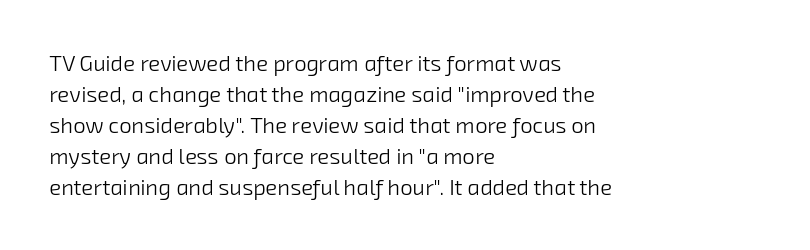
The image shows 22 px text type; set left-aligned, normal line spacing (1.41x), normal letter spacing, not underlined.
